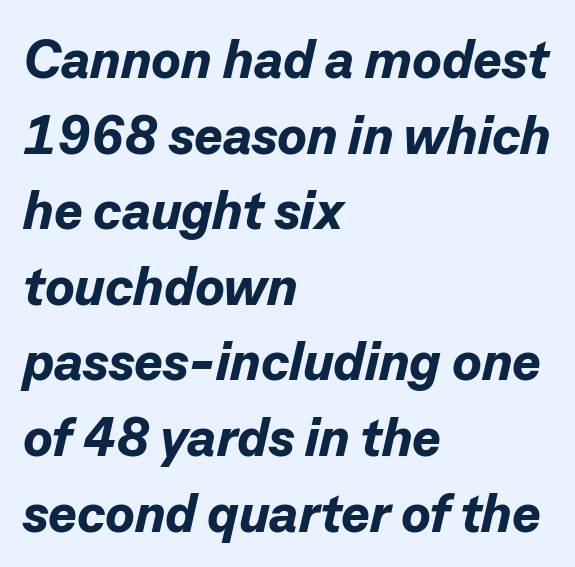
The image shows 54 px bold type, italic (leaning right); set left-aligned, normal line spacing (1.4x), normal letter spacing, not underlined; low stroke contrast and a medium x-height.
